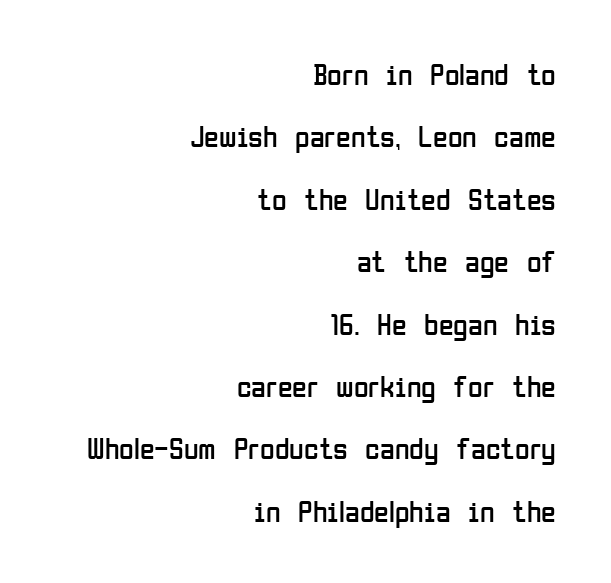
The image shows 30 px regular-weight, condensed sans-serif type, upright; set right-aligned, loose line spacing (2.08x), normal letter spacing, not underlined; low stroke contrast and a medium x-height.
